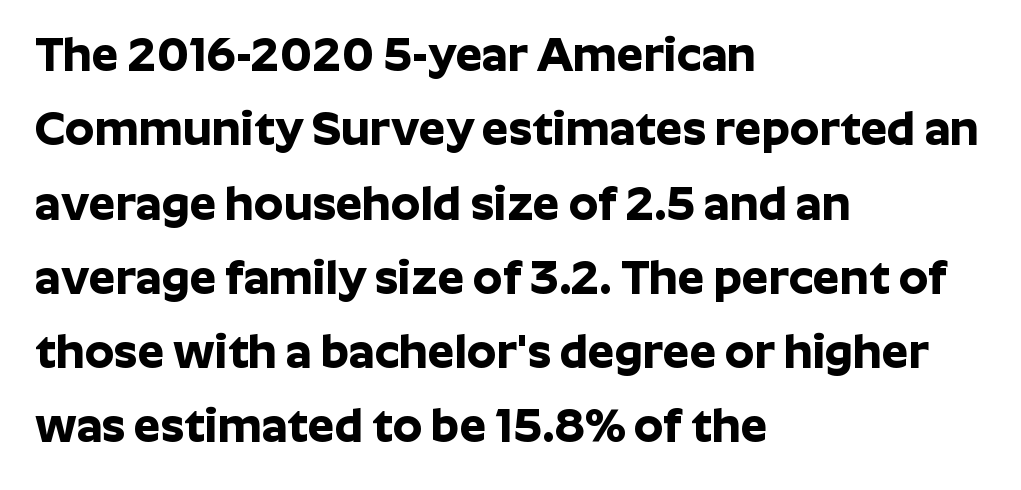
The image shows 47 px bold sans-serif type, upright; set left-aligned, normal line spacing (1.58x), normal letter spacing, not underlined; low stroke contrast and a medium x-height.
